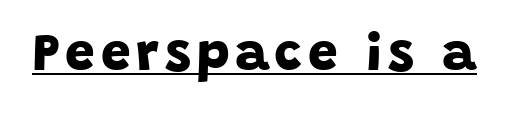
{"serif": "no", "bold": "yes", "weight": "bold", "width": "normal", "stroke_contrast": "low", "x_height": "large", "monospaced": "no", "underline": "yes", "glyph_px": 53}
